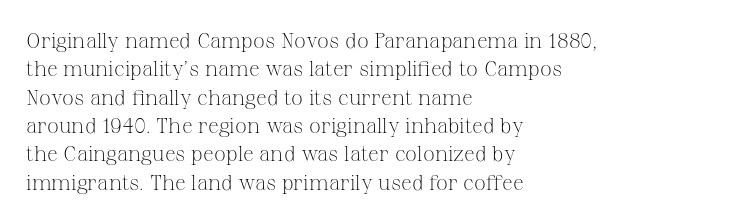
{"italic": "no", "bold": "no", "underline": "no", "align": "left", "line_spacing": "normal", "line_spacing_ratio": 1.35, "letter_spacing": "normal", "letter_spacing_em": 0.0, "glyph_px": 21}
